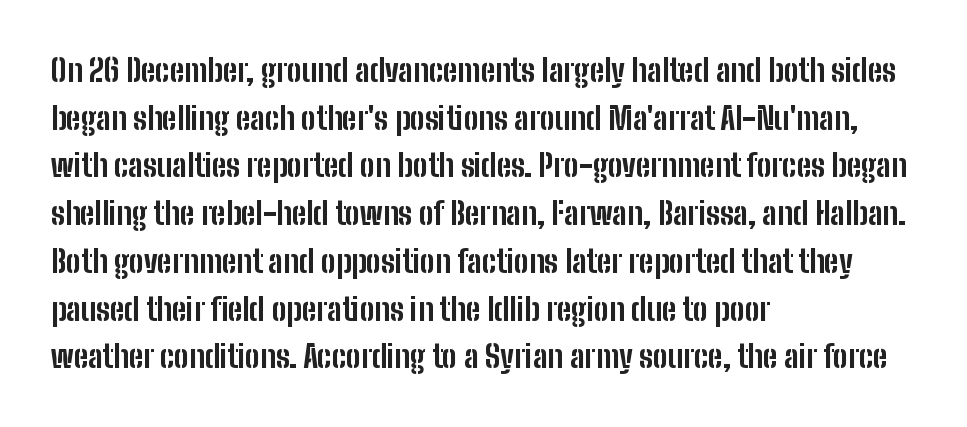
{"serif": "no", "italic": "no", "bold": "yes", "weight": "bold", "width": "condensed", "stroke_contrast": "low", "x_height": "medium", "monospaced": "no", "underline": "no", "align": "left", "line_spacing": "normal", "line_spacing_ratio": 1.54, "letter_spacing": "normal", "letter_spacing_em": 0.0, "glyph_px": 31}
